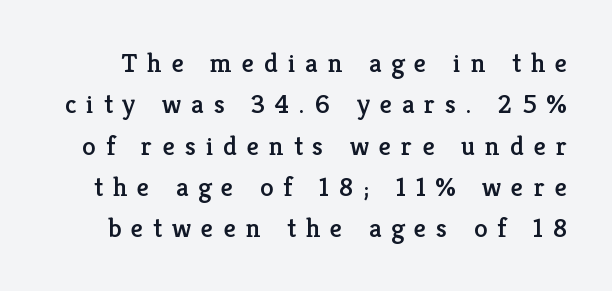
The image shows 27 px text type, upright; set normal line spacing (1.53x), unusually wide letter spacing (+0.37 em), not underlined.
